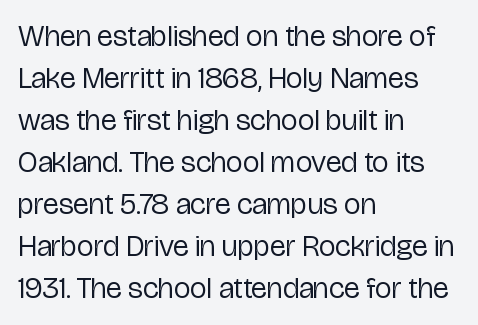
{"serif": "no", "italic": "no", "bold": "no", "weight": "regular", "width": "condensed", "stroke_contrast": "low", "x_height": "medium", "monospaced": "no", "underline": "no", "align": "left", "line_spacing": "normal", "line_spacing_ratio": 1.4, "letter_spacing": "normal", "letter_spacing_em": 0.0, "glyph_px": 30}
